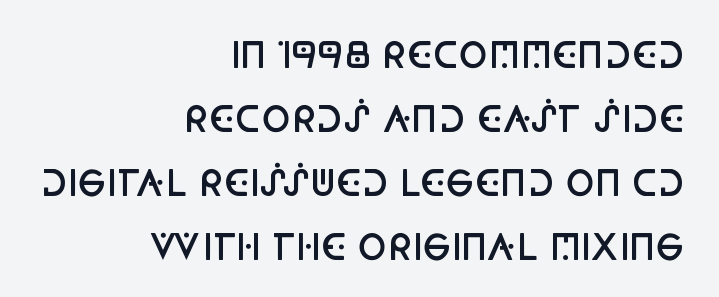
The lines are quadded right. The strip under each line holds only bare page. The typeface chosen for these lines omits serifs. Does the lettering tilt? It doesn't — this is upright.
